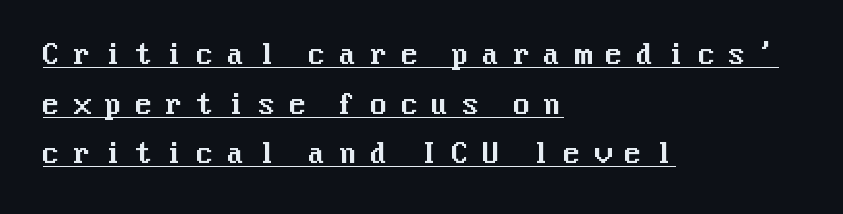
The image shows 27 px text type, upright; set left-aligned, line spacing 1.84x, unusually wide letter spacing (+0.45 em), underlined.
